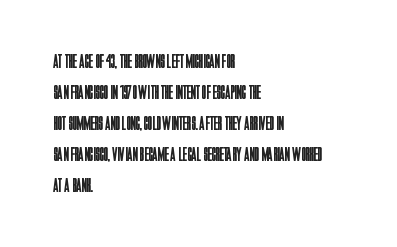
{"italic": "no", "bold": "no", "underline": "no", "align": "left", "line_spacing": "normal", "line_spacing_ratio": 1.55, "letter_spacing": "normal", "letter_spacing_em": 0.0, "glyph_px": 20}
